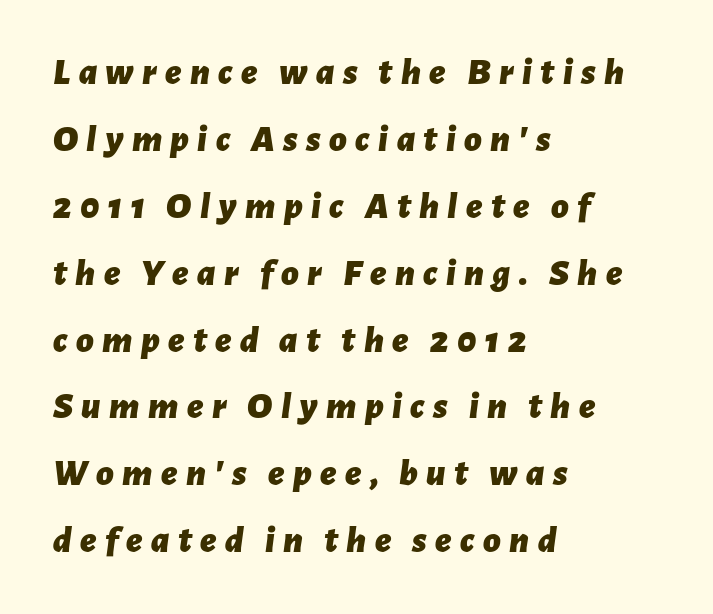
The image shows 38 px bold type, italic (leaning right); set left-aligned, line spacing 1.76x, unusually wide letter spacing (+0.22 em), not underlined; low stroke contrast and a medium x-height.
